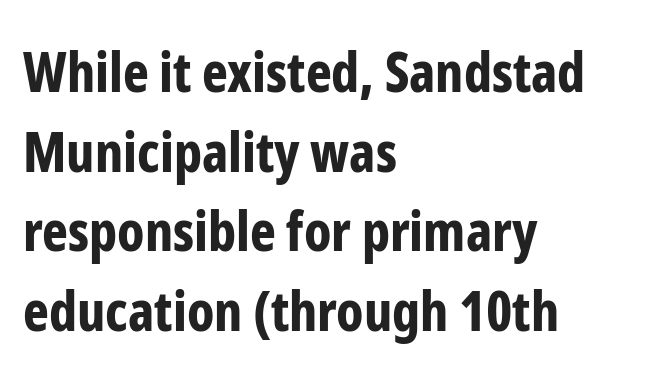
The lettering holds an erect, upright posture throughout. Line beginnings align vertically; line endings do not. One glance says typical: line gaps are just what's usual. Students, this is bold: see how much ink each stroke carries.
